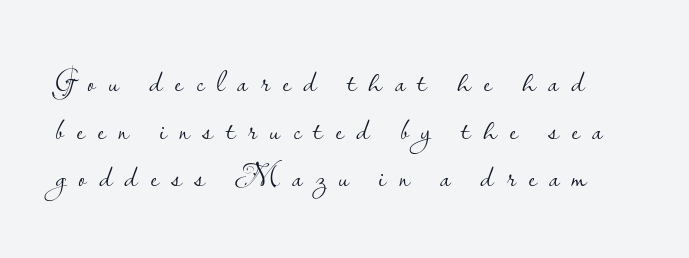
{"serif": "no", "bold": "no", "weight": "light", "width": "normal", "stroke_contrast": "low", "x_height": "small", "monospaced": "no", "underline": "no", "line_spacing": "normal", "line_spacing_ratio": 1.49, "letter_spacing": "wide", "letter_spacing_em": 0.4, "glyph_px": 32}
